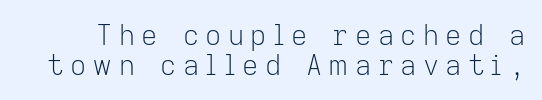
Stem width sits at or under what a default text font uses. You could only call the tracking loose — the letters float apart. Varying glyph widths throughout — classic text-font behaviour. Nope, no serifs anywhere on these letters. Line spacing here is tight.
